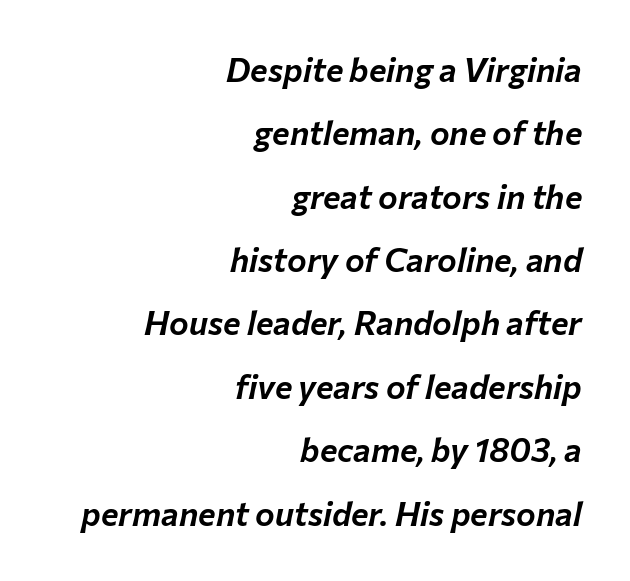
The image shows 33 px text type, italic (leaning right); set right-aligned, loose line spacing (1.92x), normal letter spacing, not underlined; low stroke contrast and a medium x-height.
